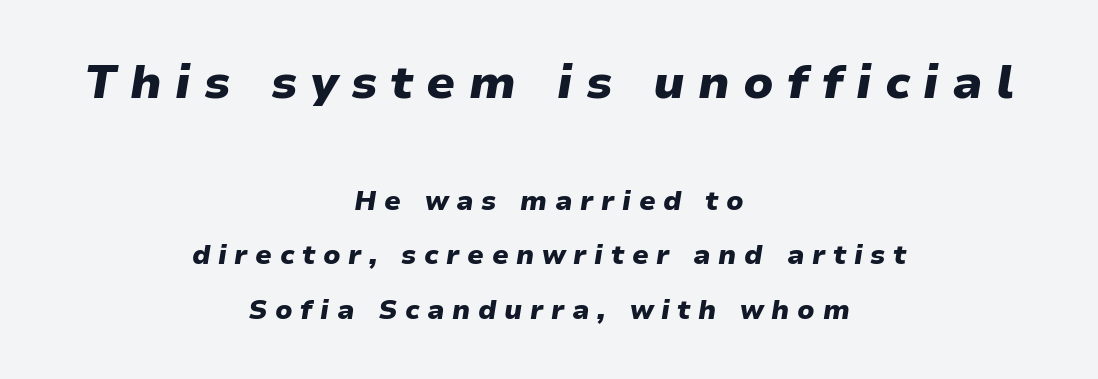
Q: Is the text bold? A: Yes.
Q: Is the text italic (slanted)? A: Yes, it leans right by about 9 degrees.
Q: Is the text underlined? A: No.
Q: How is the paragraph aligned? A: Centered.
Q: Is the spacing between letters normal or unusually wide? A: Unusually wide.
Q: Is the spacing between lines tight, normal or loose? A: Loose.
Q: Which block of text is set in a larger size, the first (top) or the second (bottom)? A: The first (top) one.
Q: Width (condensed, normal, or wide)? A: Normal.
Q: Stroke contrast? A: Low.
Q: x-height? A: Medium.
Q: Monospaced? A: No.
